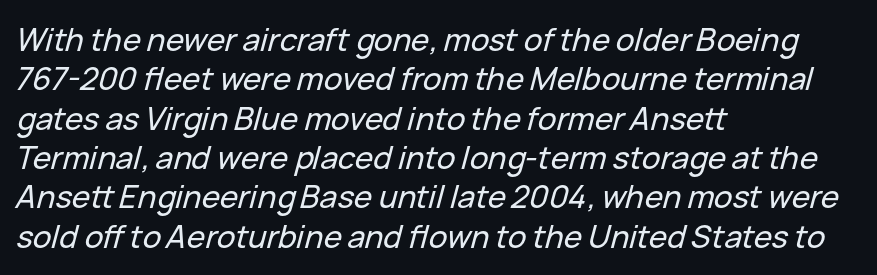
{"italic": "yes", "lean": "right", "slant_degrees": 15, "width": "normal", "stroke_contrast": "low", "x_height": "medium", "monospaced": "no", "underline": "no", "align": "left", "line_spacing": "normal", "line_spacing_ratio": 1.27, "letter_spacing": "normal", "letter_spacing_em": 0.0, "glyph_px": 31}
